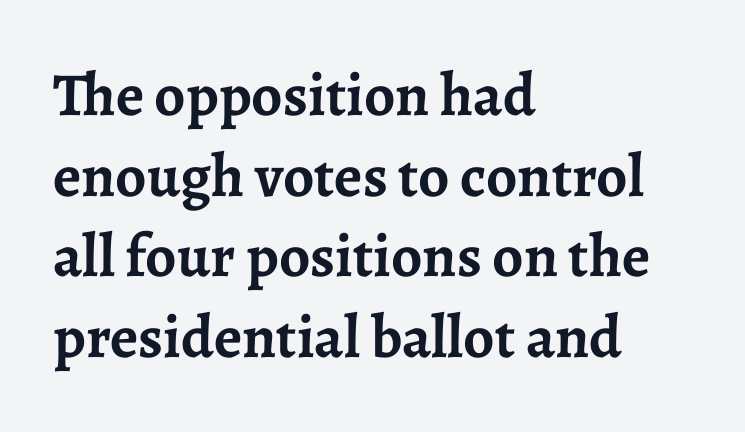
{"serif": "yes", "italic": "no", "bold": "yes", "weight": "semibold", "width": "normal", "stroke_contrast": "low", "x_height": "medium", "monospaced": "no", "underline": "no", "align": "left", "line_spacing": "normal", "line_spacing_ratio": 1.32, "letter_spacing": "normal", "letter_spacing_em": 0.0, "glyph_px": 61}
